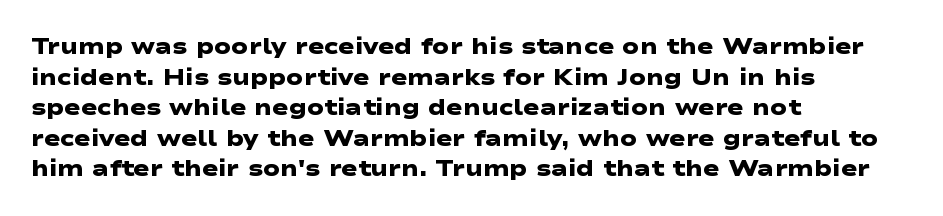
Which margin do the lines hug? The left one — the right edge is uneven. Default kerning and tracking; the words read as compact shapes. The foot of each line stays bare and open. Baseline-to-baseline distance is the conventional proportion of letter height.
